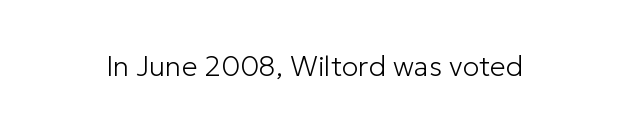
The image shows 28 px light sans-serif type, upright; set normal letter spacing, not underlined; low stroke contrast and a medium x-height.
